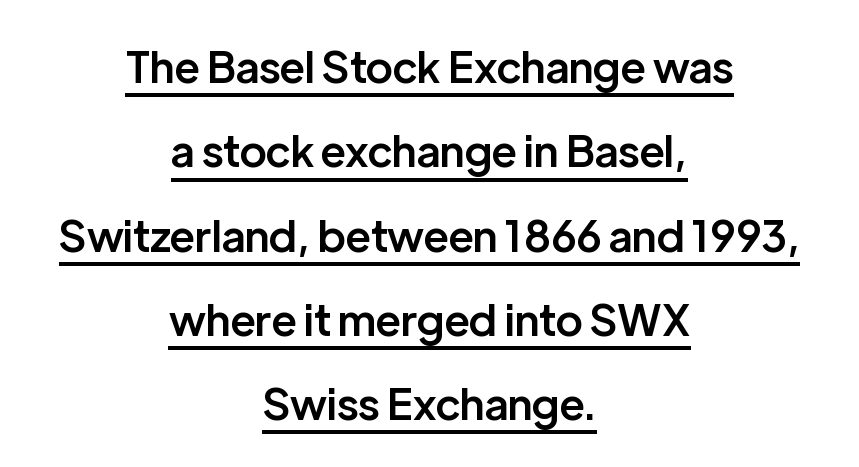
{"serif": "no", "italic": "no", "bold": "semi", "weight": "semibold", "width": "normal", "stroke_contrast": "low", "x_height": "medium", "monospaced": "no", "underline": "yes", "align": "center", "line_spacing": "loose", "line_spacing_ratio": 1.96, "letter_spacing": "normal", "letter_spacing_em": 0.0, "glyph_px": 43}
